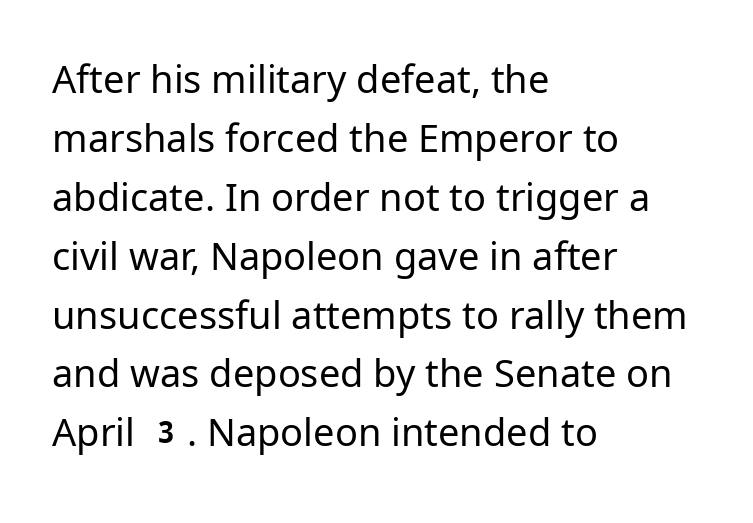
The weight would be labelled regular, book, light, or lighter still. These lines sit exactly where default settings would place them. Characters remain perfectly vertical along every line. The type is set solid horizontally, with unmodified tracking. The typesetter chose a ragged-right arrangement here. Is this a sans? Yes — the strokes have no serifs.
